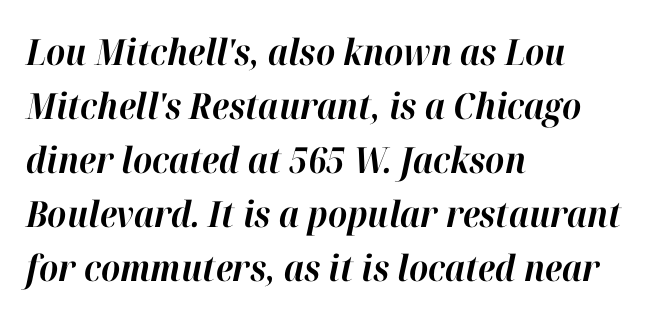
{"italic": "yes", "lean": "right", "slant_degrees": 12, "bold": "yes", "weight": "bold", "width": "normal", "stroke_contrast": "high", "x_height": "medium", "monospaced": "no", "underline": "no", "align": "left", "line_spacing": "normal", "line_spacing_ratio": 1.5, "letter_spacing": "normal", "letter_spacing_em": 0.0, "glyph_px": 36}
